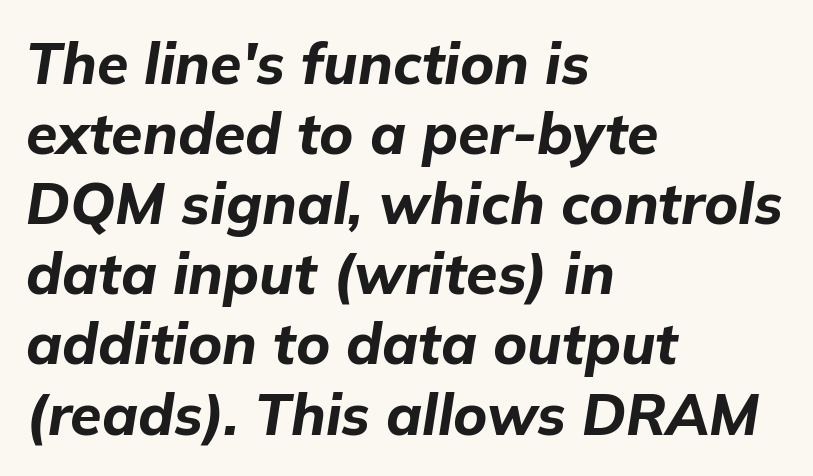
Q: Is the text bold? A: Yes.
Q: Is the text italic (slanted)? A: Yes, it leans right by about 9 degrees.
Q: Is the text underlined? A: No.
Q: How is the paragraph aligned? A: Left-aligned.
Q: Is the spacing between letters normal or unusually wide? A: Normal.
Q: Width (condensed, normal, or wide)? A: Normal.
Q: Stroke contrast? A: Low.
Q: x-height? A: Medium.
Q: Monospaced? A: No.
